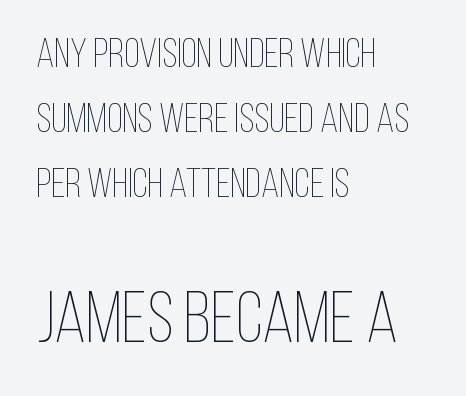
Q: Is the text bold? A: No.
Q: Is the text italic (slanted)? A: No, it is upright.
Q: Is the text underlined? A: No.
Q: How is the paragraph aligned? A: Left-aligned.
Q: Is the spacing between letters normal or unusually wide? A: Normal.
Q: Is the spacing between lines tight, normal or loose? A: Normal.
Q: Which block of text is set in a larger size, the first (top) or the second (bottom)? A: The second (bottom) one.
Q: Width (condensed, normal, or wide)? A: Condensed.
Q: Stroke contrast? A: Low.
Q: x-height? A: Large.
Q: Monospaced? A: No.
